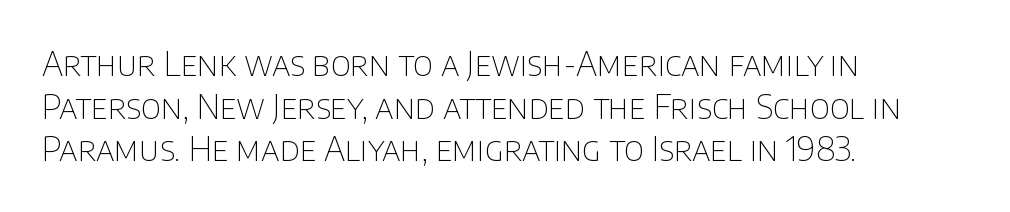
The image shows 33 px thin sans-serif type, upright; set left-aligned, normal line spacing (1.29x), normal letter spacing, not underlined; low stroke contrast and a large x-height.
